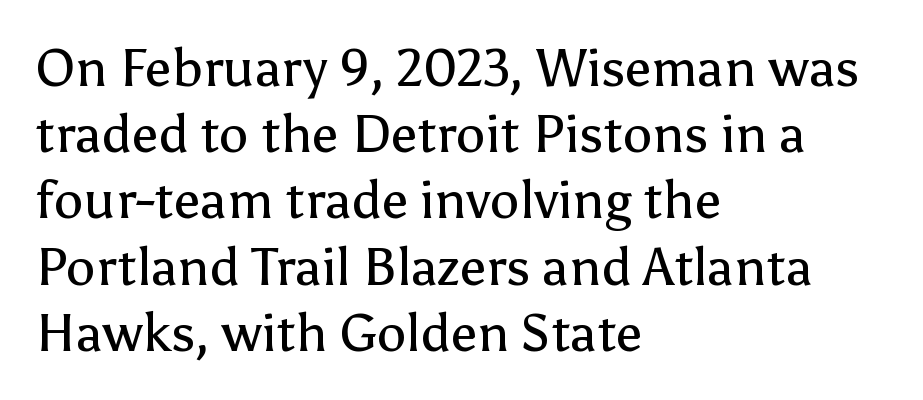
Q: Is the text bold? A: No.
Q: Is the text italic (slanted)? A: No, it is upright.
Q: Is the typeface a serif or a sans-serif typeface? A: Sans-serif.
Q: Is the text underlined? A: No.
Q: How is the paragraph aligned? A: Left-aligned.
Q: Is the spacing between letters normal or unusually wide? A: Normal.
Q: Is the spacing between lines tight, normal or loose? A: Normal.
Q: Width (condensed, normal, or wide)? A: Normal.
Q: Stroke contrast? A: Low.
Q: x-height? A: Medium.
Q: Monospaced? A: No.
